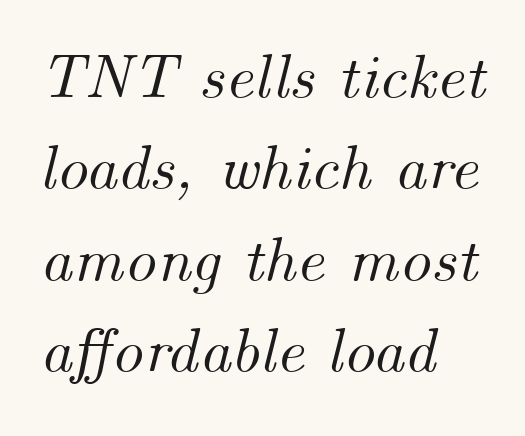
{"italic": "yes", "lean": "right", "slant_degrees": 14, "width": "normal", "stroke_contrast": "medium", "x_height": "small", "monospaced": "no", "underline": "no", "align": "left", "line_spacing": "normal", "line_spacing_ratio": 1.45, "letter_spacing": "normal", "letter_spacing_em": 0.0, "glyph_px": 63}
